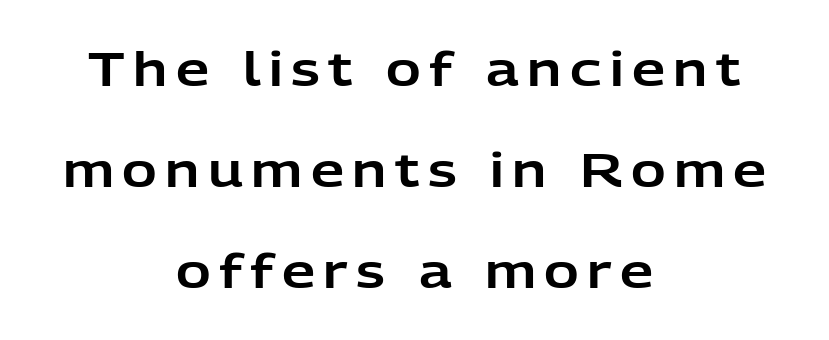
Q: Is the text italic (slanted)? A: No, it is upright.
Q: Is the typeface a serif or a sans-serif typeface? A: Sans-serif.
Q: Is the text underlined? A: No.
Q: How is the paragraph aligned? A: Centered.
Q: Is the spacing between lines tight, normal or loose? A: Loose.
Q: Width (condensed, normal, or wide)? A: Normal.
Q: Stroke contrast? A: Low.
Q: x-height? A: Medium.
Q: Monospaced? A: No.
